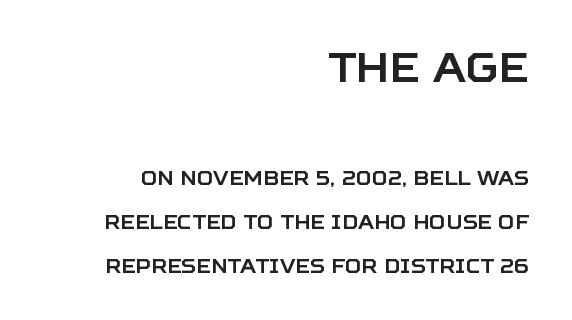
{"serif": "no", "italic": "no", "width": "normal", "stroke_contrast": "low", "x_height": "large", "monospaced": "no", "underline": "no", "align": "right", "line_spacing": "loose", "line_spacing_ratio": 2.2, "letter_spacing": "normal", "letter_spacing_em": 0.0, "larger_block": "first", "size_ratio": 2.05, "glyph_px": 41}
